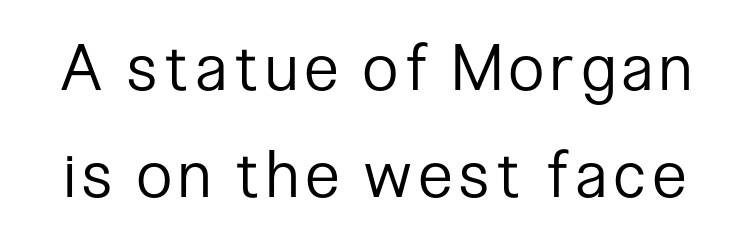
The image shows 64 px regular-weight, condensed sans-serif type, upright; set normal line spacing (1.67x), not underlined; low stroke contrast and a medium x-height.
